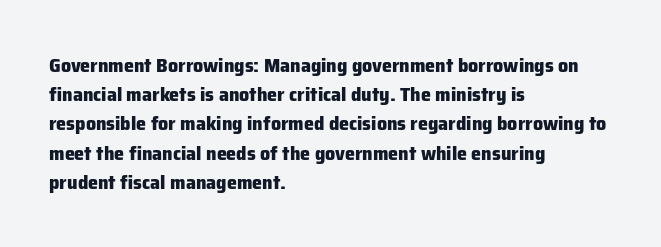
Q: Is the text bold? A: Yes.
Q: Is the text italic (slanted)? A: No, it is upright.
Q: Is the text underlined? A: No.
Q: How is the paragraph aligned? A: Left-aligned.
Q: Is the spacing between letters normal or unusually wide? A: Normal.
Q: Is the spacing between lines tight, normal or loose? A: Normal.
